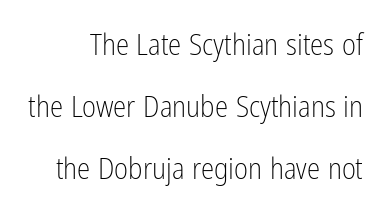
{"serif": "no", "italic": "no", "bold": "no", "weight": "light", "width": "condensed", "stroke_contrast": "low", "x_height": "medium", "monospaced": "no", "underline": "no", "line_spacing": "loose", "line_spacing_ratio": 2.07, "letter_spacing": "normal", "letter_spacing_em": 0.0, "glyph_px": 30}
